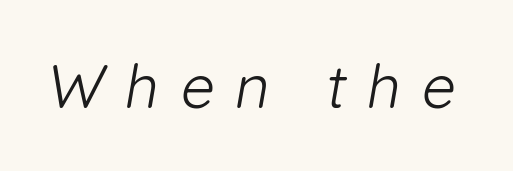
The image shows 60 px light sans-serif type; set unusually wide letter spacing (+0.34 em), not underlined; low stroke contrast and a medium x-height.
